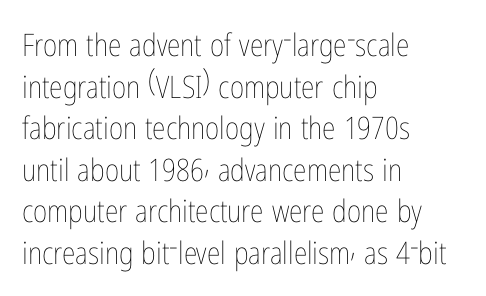
Q: Is the text bold? A: No.
Q: Is the text italic (slanted)? A: No, it is upright.
Q: Is the text underlined? A: No.
Q: How is the paragraph aligned? A: Left-aligned.
Q: Is the spacing between letters normal or unusually wide? A: Normal.
Q: Is the spacing between lines tight, normal or loose? A: Normal.
Q: Width (condensed, normal, or wide)? A: Condensed.
Q: Stroke contrast? A: Low.
Q: x-height? A: Medium.
Q: Monospaced? A: No.
